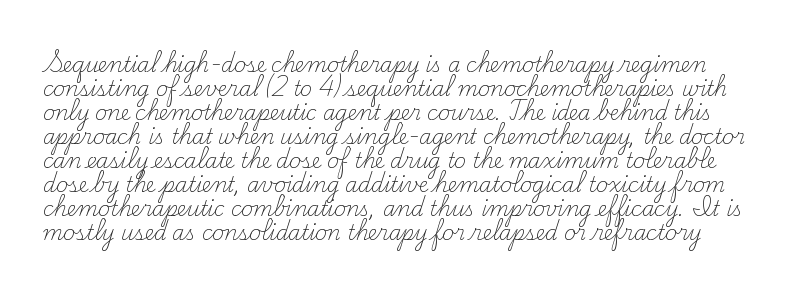
The typesetting does not lean heavy: it is not bold. In terms of letterspacing, this is plain default setting. Type without underlining.
